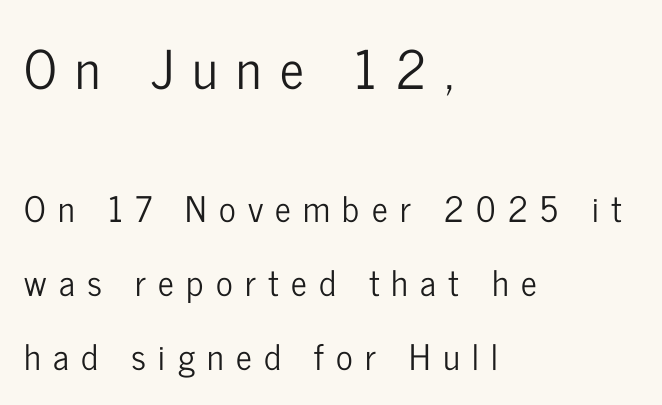
Typesetter's note — upper block bumped up in size, lower block left smaller. This rendering uses left alignment, leaving the right contour irregular. What kind of face is this? One without serifs — a sans. Any mark beneath the type? The region is blank. One glance says open: line gaps are wider than usual. Students, note that the glyphs here are deliberately spaced far apart.
